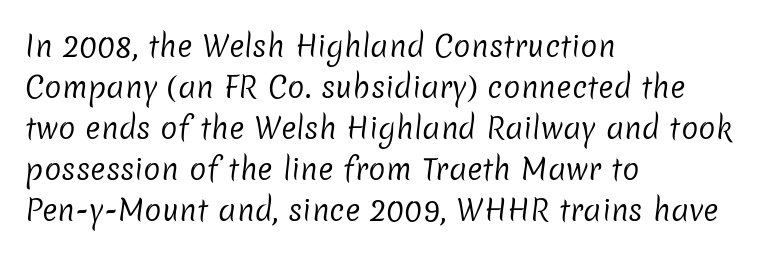
{"serif": "no", "bold": "no", "weight": "regular", "width": "normal", "stroke_contrast": "low", "x_height": "medium", "monospaced": "no", "underline": "no", "align": "left", "line_spacing": "normal", "line_spacing_ratio": 1.41, "letter_spacing": "normal", "letter_spacing_em": 0.0, "glyph_px": 29}
